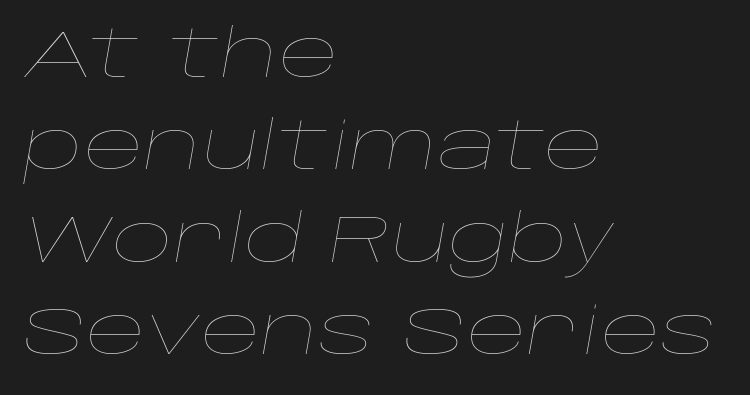
The image shows 66 px thin, wide type, italic (leaning right); set left-aligned, normal line spacing (1.4x), normal letter spacing, not underlined; low stroke contrast and a large x-height.
